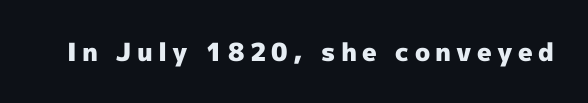
{"italic": "no", "bold": "yes", "underline": "no", "letter_spacing": "wide", "letter_spacing_em": 0.21, "glyph_px": 25}
